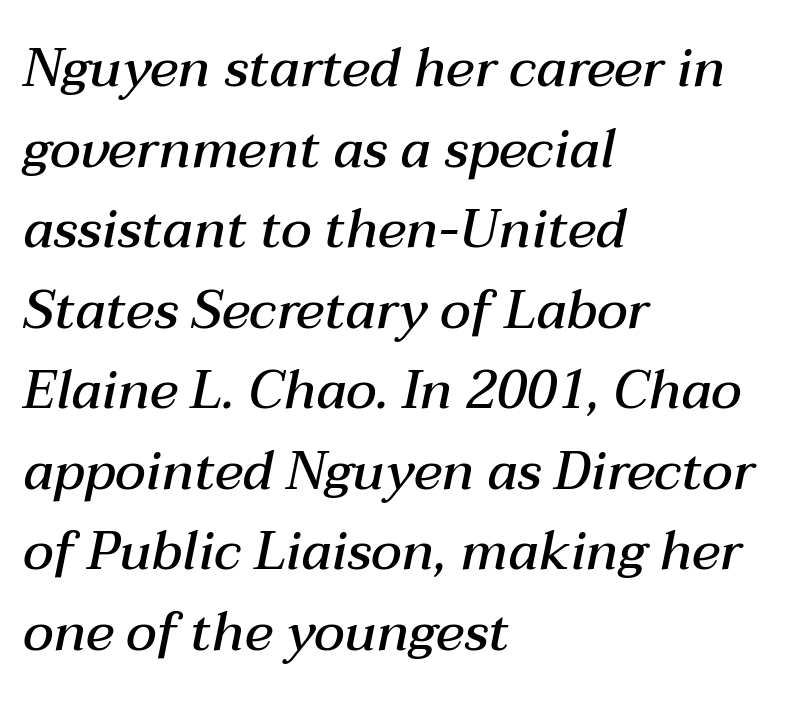
The image shows 53 px semibold type, italic (leaning right); set left-aligned, normal line spacing (1.52x), normal letter spacing, not underlined; medium stroke contrast and a medium x-height.
